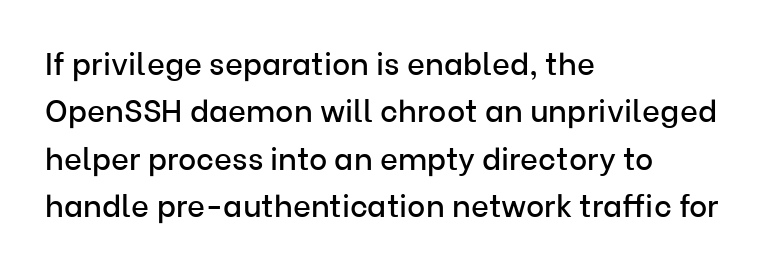
The horizontal fit of the characters is conventional and even. You could not count columns in this text — the font is proportionally spaced. Check where the strokes stop: nothing finishes them off — pure sans. Honestly, the row spacing looks completely unremarkable.
